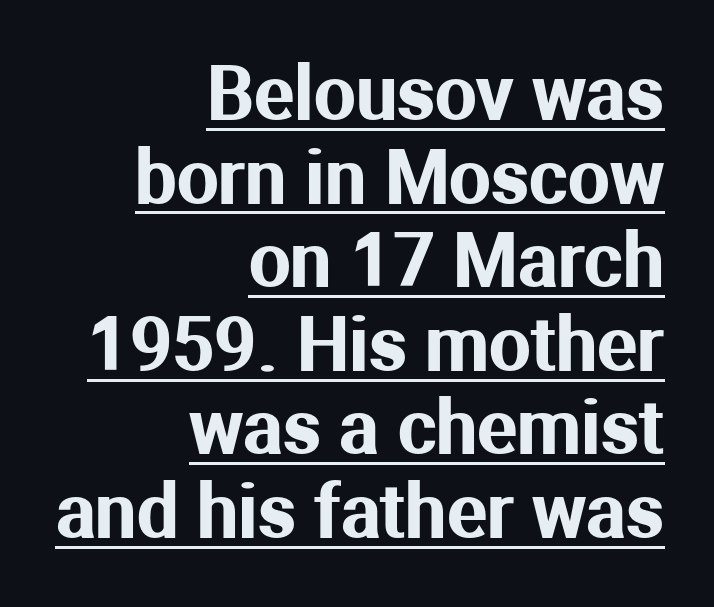
{"serif": "no", "italic": "no", "width": "normal", "stroke_contrast": "medium", "x_height": "medium", "monospaced": "no", "underline": "yes", "align": "right", "line_spacing": "tight", "line_spacing_ratio": 1.13, "letter_spacing": "normal", "letter_spacing_em": 0.0, "glyph_px": 74}
